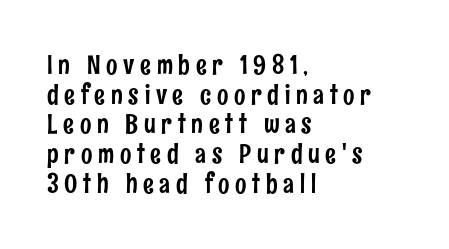
Q: Is the text italic (slanted)? A: No, it is upright.
Q: Is the text underlined? A: No.
Q: How is the paragraph aligned? A: Left-aligned.
Q: Is the spacing between letters normal or unusually wide? A: Unusually wide.
Q: Is the spacing between lines tight, normal or loose? A: Tight.
